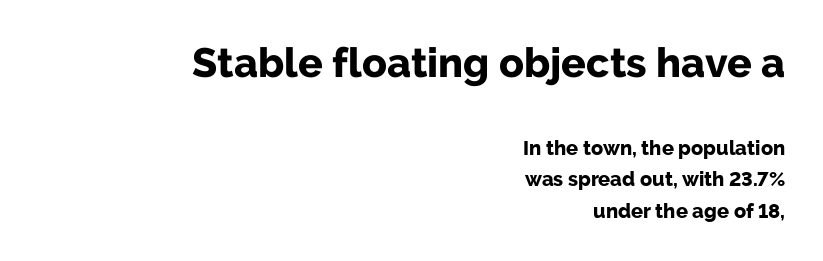
{"serif": "no", "italic": "no", "bold": "yes", "weight": "bold", "width": "normal", "stroke_contrast": "low", "x_height": "medium", "monospaced": "no", "underline": "no", "align": "right", "line_spacing": "normal", "line_spacing_ratio": 1.58, "letter_spacing": "normal", "letter_spacing_em": 0.0, "larger_block": "first", "size_ratio": 2.05, "glyph_px": 41}
